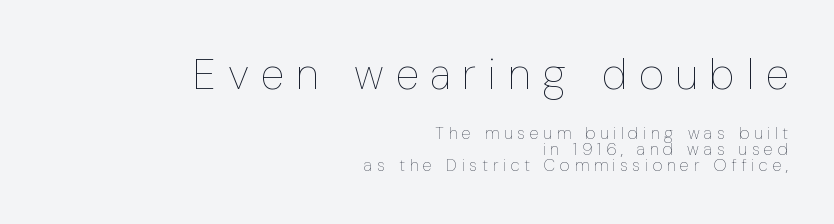
The image shows 43 px thin, condensed type, upright; set right-aligned, tight line spacing (0.96x), unusually wide letter spacing (+0.28 em), not underlined; the first (top) block is 2.53x larger; low stroke contrast and a medium x-height.
